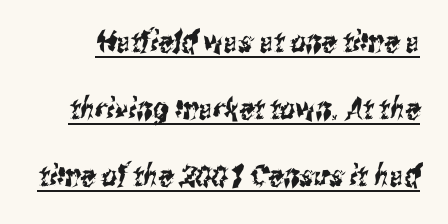
{"serif": "no", "width": "condensed", "stroke_contrast": "medium", "x_height": "medium", "monospaced": "no", "underline": "yes", "line_spacing": "loose", "line_spacing_ratio": 2.24, "letter_spacing": "normal", "letter_spacing_em": 0.0, "glyph_px": 30}
